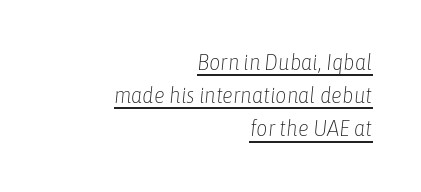
{"italic": "yes", "lean": "right", "slant_degrees": 6, "bold": "no", "underline": "yes", "align": "right", "line_spacing": "normal", "line_spacing_ratio": 1.51, "letter_spacing": "normal", "letter_spacing_em": 0.0, "glyph_px": 22}
